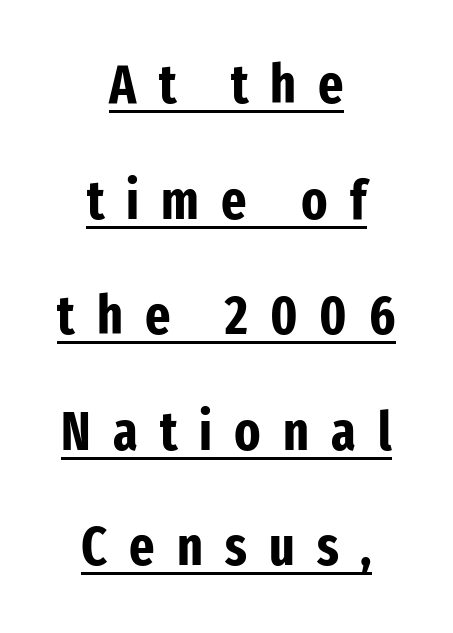
{"serif": "no", "italic": "no", "bold": "yes", "weight": "bold", "width": "condensed", "stroke_contrast": "low", "x_height": "medium", "monospaced": "no", "underline": "yes", "align": "center", "line_spacing": "loose", "line_spacing_ratio": 2.14, "letter_spacing": "wide", "letter_spacing_em": 0.41, "glyph_px": 54}
